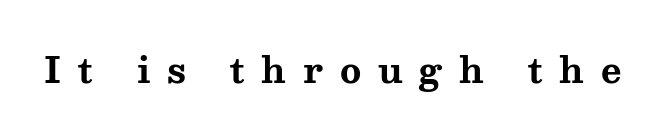
The glyphs have the mass of a bold cut. If you drew a line through each stem, it would be perfectly vertical. The passage shown is not underscored anywhere. Letter spacing: wide. Here the designer chose a conventional face with non-uniform glyph widths.
